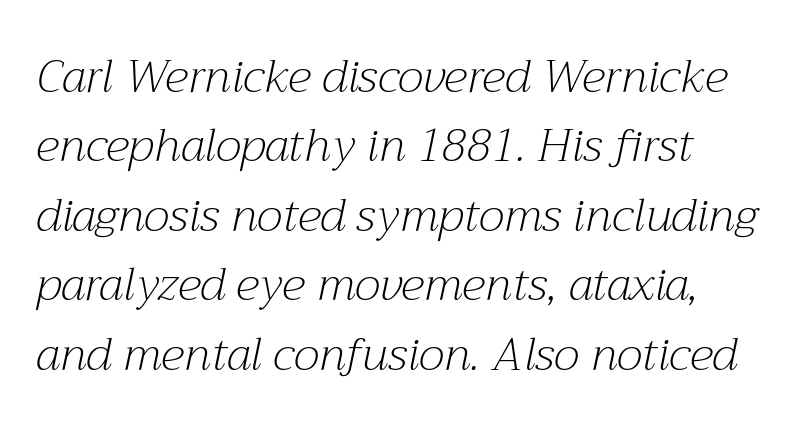
Q: Is the text bold? A: No.
Q: Is the text italic (slanted)? A: Yes, it leans right by about 12 degrees.
Q: Is the typeface a serif or a sans-serif typeface? A: Serif.
Q: Is the text underlined? A: No.
Q: Is the spacing between letters normal or unusually wide? A: Normal.
Q: Is the spacing between lines tight, normal or loose? A: Normal.
Q: Width (condensed, normal, or wide)? A: Normal.
Q: Stroke contrast? A: Medium.
Q: x-height? A: Medium.
Q: Monospaced? A: No.
